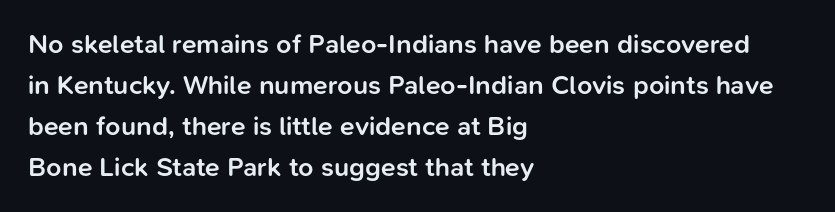
The image shows 27 px text type, upright; set left-aligned, normal line spacing (1.52x), normal letter spacing, not underlined.
